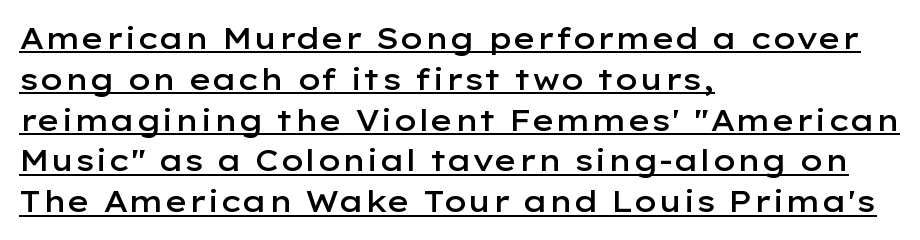
The rendering uses natural spacing where letterforms have individual widths. The compositor pushed each line to the left boundary. Unlike italic type, these characters show no tilt at all. This rendering employs a face without finishing strokes, i.e., a sans-serif. This rendering features underlined lettering.
